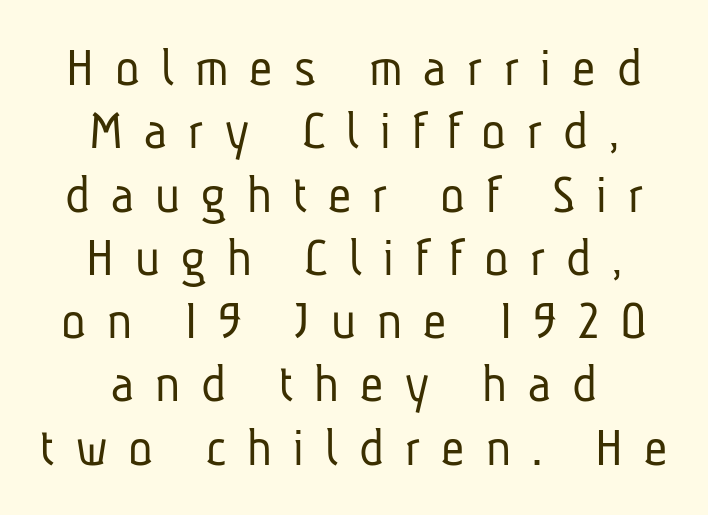
The image shows 57 px light, condensed sans-serif type; set centered, tight line spacing (1.11x), unusually wide letter spacing (+0.37 em), not underlined; low stroke contrast and a medium x-height.
